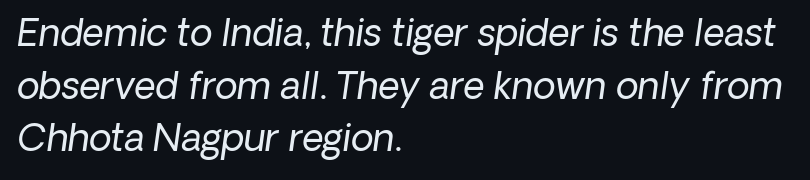
The face used here is proportionally spaced, like ordinary book or web type. A quiet, ordinary-to-light weight characterises the typeface. Left-aligned paragraph, ragged on the right. A typesetter would call this leading conventional body-copy spacing. Each letter's strokes conclude bluntly, with no projecting serifs.
